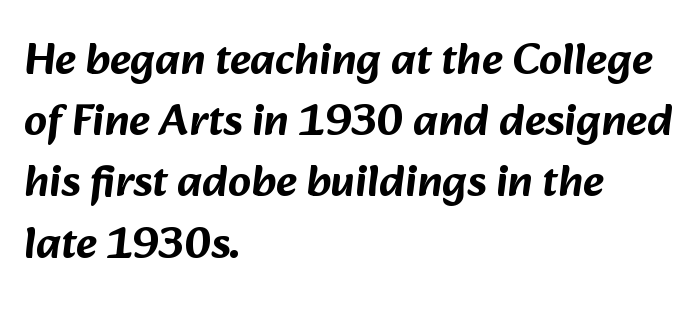
If you drew a ruler down the left edge, every line would touch it. The gaps between neighbouring characters are ordinary and unremarkable. The rendering uses natural spacing where letterforms have individual widths. The lines sit at an ordinary, default distance from one another. Plain, unruled lines of type. Note: no serifs on the glyphs.
